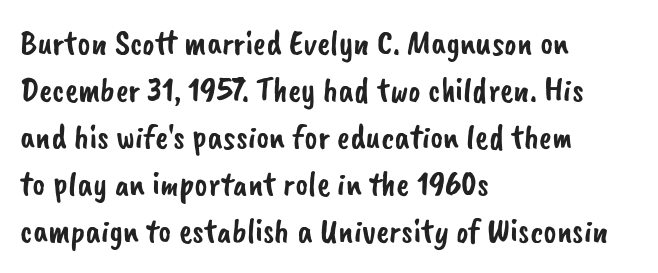
Grotesque or geometric, the face here clearly has no serifs. The ragged edge is on the right, which tells us the setting is flush left. Words appear dense and cohesive because spacing is normal. These lines are rendered in a variable-pitch font. The zone under the glyphs is completely vacant.
